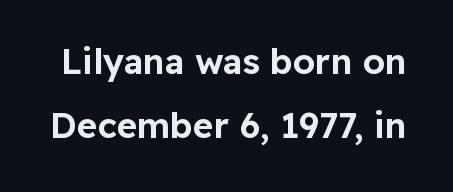
The image shows 35 px sans-serif type, upright; set line spacing 1.83x, normal letter spacing, not underlined; low stroke contrast and a medium x-height.
